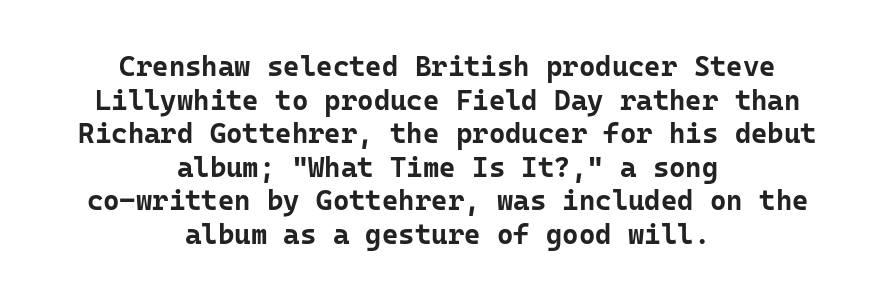
The rendering uses typewriter-style spacing with identical character cells. The letters are bold, with thick, heavy strokes. Stroke terminals: plain, sans-serif. The strip under each line holds only bare page. In CSS terms this would be text-align: center. A typesetter would mark this as roman, not italic.
